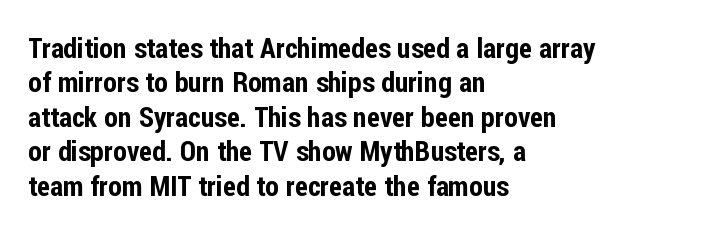
Q: Is the text italic (slanted)? A: No, it is upright.
Q: Is the typeface a serif or a sans-serif typeface? A: Sans-serif.
Q: Is the text underlined? A: No.
Q: How is the paragraph aligned? A: Left-aligned.
Q: Is the spacing between letters normal or unusually wide? A: Normal.
Q: Width (condensed, normal, or wide)? A: Condensed.
Q: Stroke contrast? A: Low.
Q: x-height? A: Medium.
Q: Monospaced? A: No.
